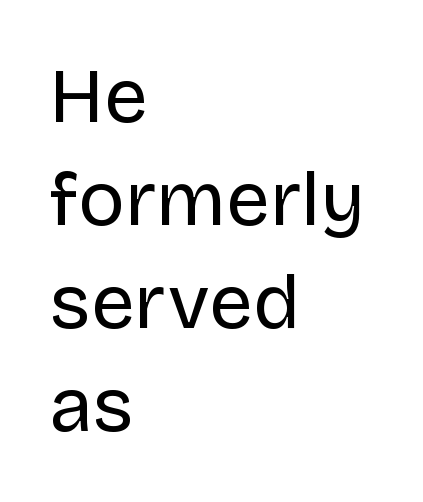
Q: Is the text bold? A: No.
Q: Is the text italic (slanted)? A: No, it is upright.
Q: Is the typeface a serif or a sans-serif typeface? A: Sans-serif.
Q: Is the text underlined? A: No.
Q: How is the paragraph aligned? A: Left-aligned.
Q: Is the spacing between letters normal or unusually wide? A: Normal.
Q: Is the spacing between lines tight, normal or loose? A: Normal.
Q: Width (condensed, normal, or wide)? A: Normal.
Q: Stroke contrast? A: Low.
Q: x-height? A: Large.
Q: Monospaced? A: No.
